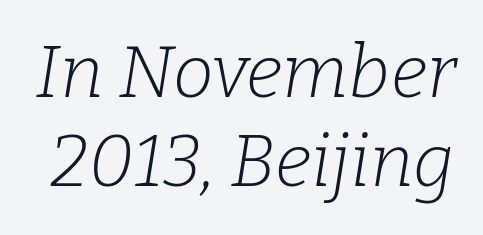
Think of a printed novel: that variable character pitch is what you see here. Check where the strokes stop: tiny serifs finish them off. The strokes are not fattened; the text isn't bold. Descenders hang freely into open space. The rendering applies a slant to the glyphs. Here the glyphs are tracked normally, forming tight word shapes.
